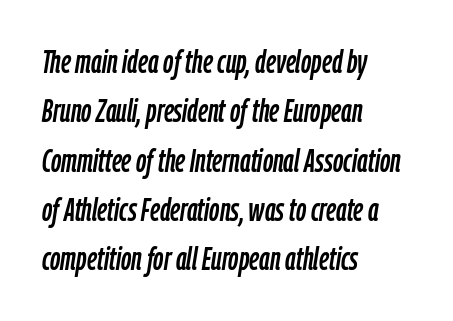
The image shows 32 px condensed type, italic (leaning right); set left-aligned, normal line spacing (1.54x), normal letter spacing, not underlined; low stroke contrast and a medium x-height.
